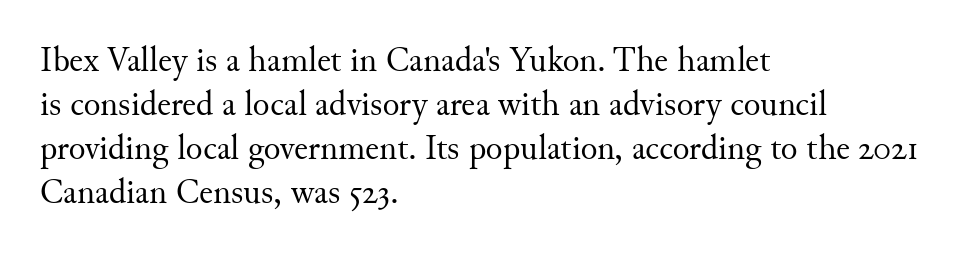
A student would call this left alignment; a typographer would say flush left, rag right. This is the regular roman posture of the typeface. Think of a printed novel: that variable character pitch is what you see here. A typesetter would call this leading conventional body-copy spacing. Regarding serifs, this sample has them.
